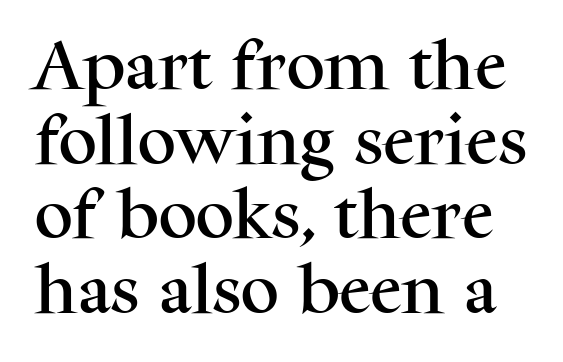
Q: Is the text italic (slanted)? A: No, it is upright.
Q: Is the typeface a serif or a sans-serif typeface? A: Serif.
Q: Is the text underlined? A: No.
Q: Is the spacing between letters normal or unusually wide? A: Normal.
Q: Is the spacing between lines tight, normal or loose? A: Normal.
Q: Width (condensed, normal, or wide)? A: Normal.
Q: Stroke contrast? A: Medium.
Q: x-height? A: Medium.
Q: Monospaced? A: No.
